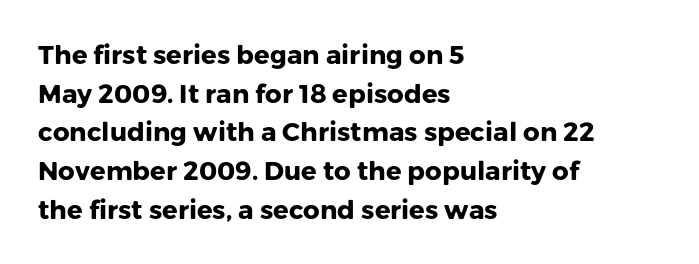
The image shows 26 px bold type, upright; set left-aligned, normal line spacing (1.49x), normal letter spacing, not underlined.
